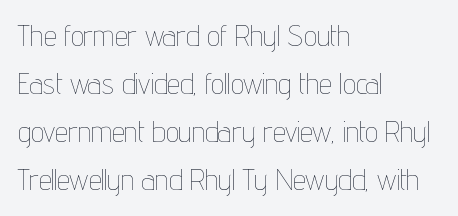
The image shows 29 px thin, condensed type, upright; set left-aligned, normal line spacing (1.66x), normal letter spacing, not underlined; low stroke contrast and a medium x-height.
